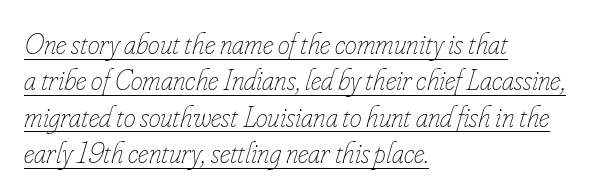
Weight: not bold — regular or lighter. The gaps between neighbouring characters are ordinary and unremarkable. Leftover space on each line is placed entirely after the last word. This rendering features underlined lettering.
